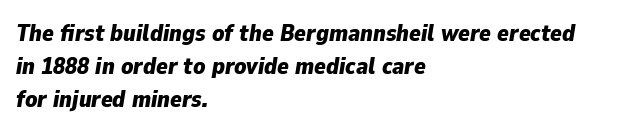
Emphasis by weight is at full strength: bold. A typesetter would mark this as italic. Layout note: lines flush left. There is no visible air inserted between adjacent glyphs.
